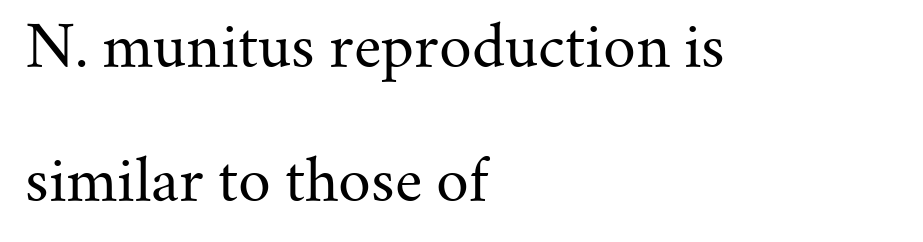
{"serif": "yes", "italic": "no", "bold": "no", "weight": "regular", "width": "normal", "stroke_contrast": "medium", "x_height": "small", "monospaced": "no", "underline": "no", "align": "left", "line_spacing": "loose", "line_spacing_ratio": 2.35, "letter_spacing": "normal", "letter_spacing_em": 0.0, "glyph_px": 57}
